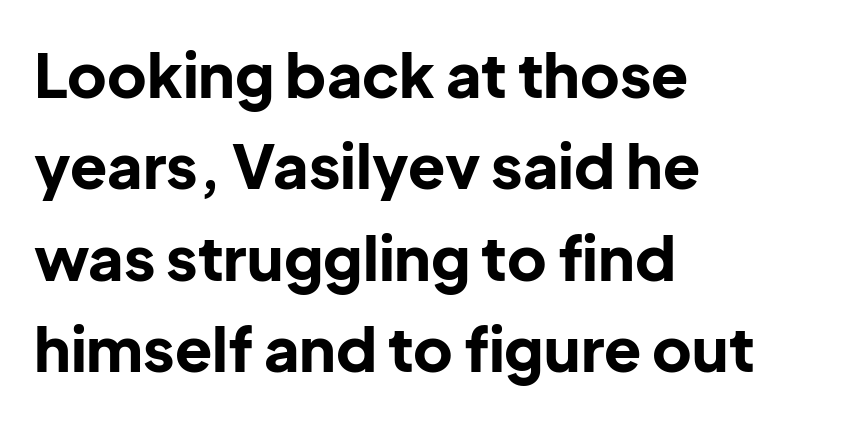
The image shows 61 px bold sans-serif type, upright; set left-aligned, normal line spacing (1.5x), normal letter spacing, not underlined; low stroke contrast and a medium x-height.
